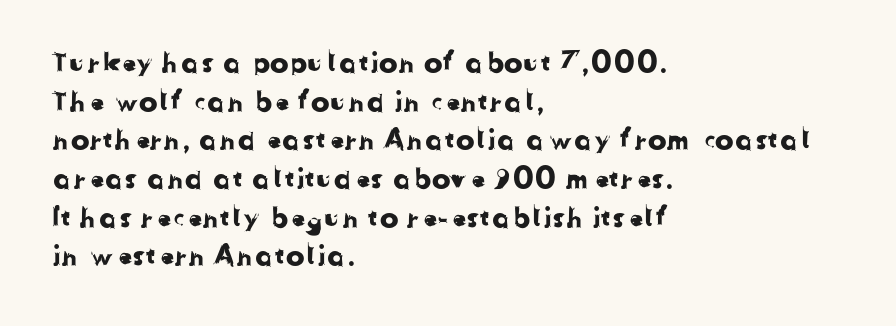
{"serif": "no", "width": "normal", "stroke_contrast": "low", "x_height": "medium", "monospaced": "no", "underline": "no", "align": "left", "line_spacing": "normal", "line_spacing_ratio": 1.38, "letter_spacing": "normal", "letter_spacing_em": 0.0, "glyph_px": 28}
